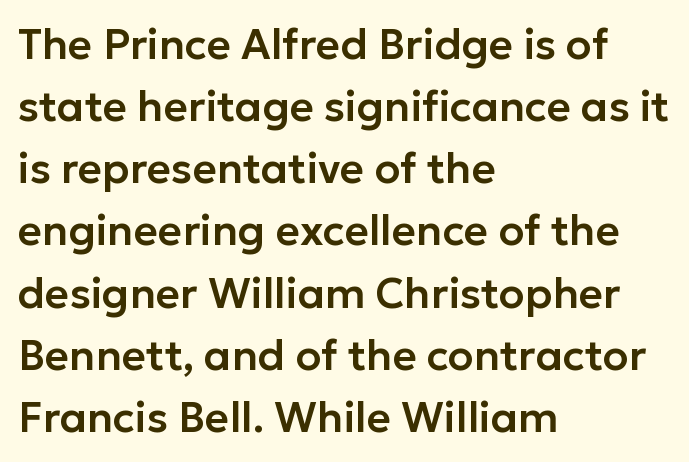
The image shows 42 px sans-serif type, upright; set left-aligned, normal line spacing (1.48x), normal letter spacing, not underlined; low stroke contrast and a medium x-height.
